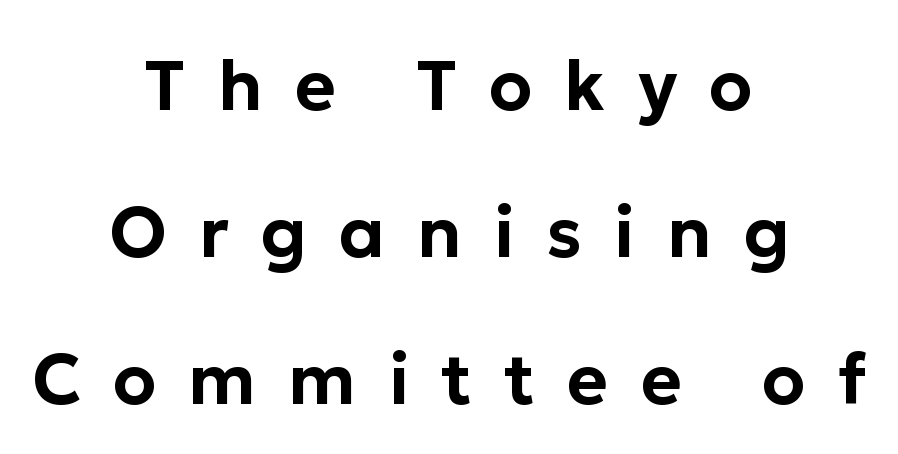
Q: Is the text italic (slanted)? A: No, it is upright.
Q: Is the typeface a serif or a sans-serif typeface? A: Sans-serif.
Q: Is the text underlined? A: No.
Q: How is the paragraph aligned? A: Centered.
Q: Is the spacing between letters normal or unusually wide? A: Unusually wide.
Q: Is the spacing between lines tight, normal or loose? A: Loose.
Q: Width (condensed, normal, or wide)? A: Normal.
Q: Stroke contrast? A: Low.
Q: x-height? A: Medium.
Q: Monospaced? A: No.
